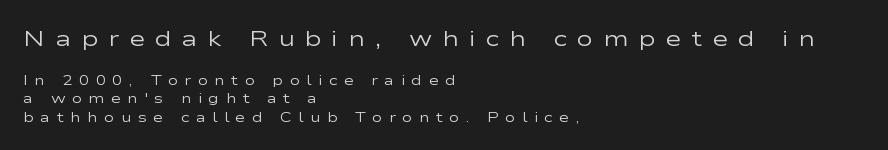
The image shows 22 px text type, upright; set left-aligned, normal line spacing (1.32x), unusually wide letter spacing (+0.45 em), not underlined; the first (top) block is 1.57x larger.
